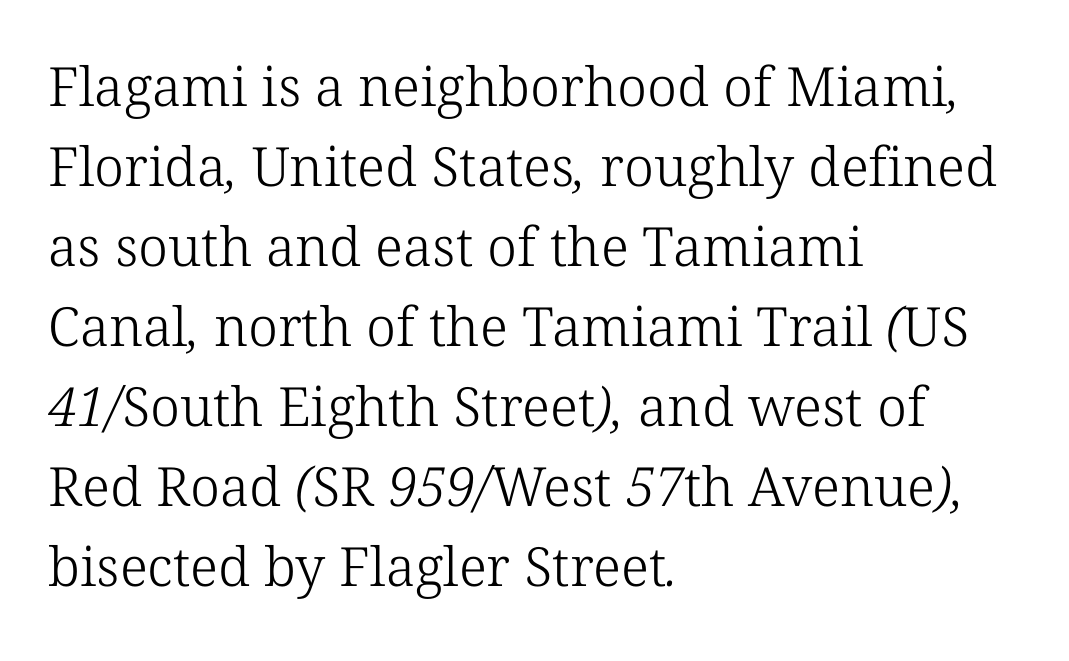
Think standard paragraph weight, or any step lighter than that. These lines sit exactly where default settings would place them. Note: serifs present on the glyphs. Think of a printed novel: that variable character pitch is what you see here.
